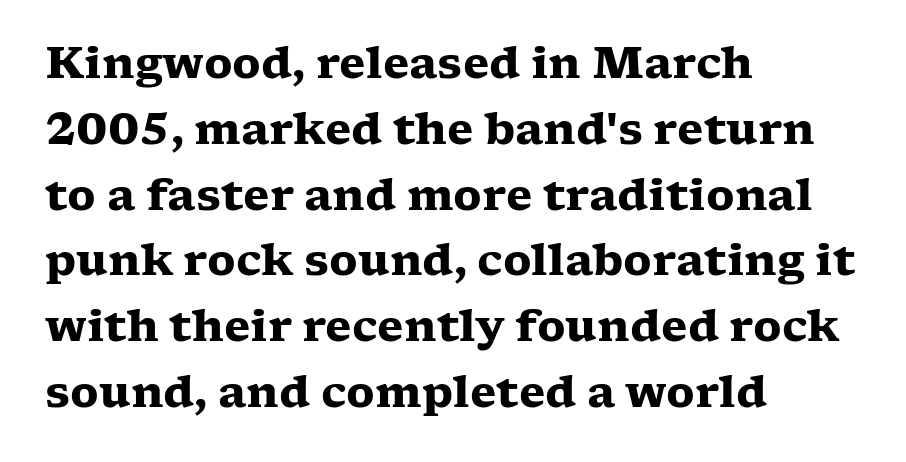
{"serif": "yes", "italic": "no", "bold": "yes", "weight": "heavy", "width": "wide", "stroke_contrast": "low", "x_height": "medium", "monospaced": "no", "underline": "no", "align": "left", "line_spacing": "normal", "line_spacing_ratio": 1.53, "letter_spacing": "normal", "letter_spacing_em": 0.0, "glyph_px": 43}
